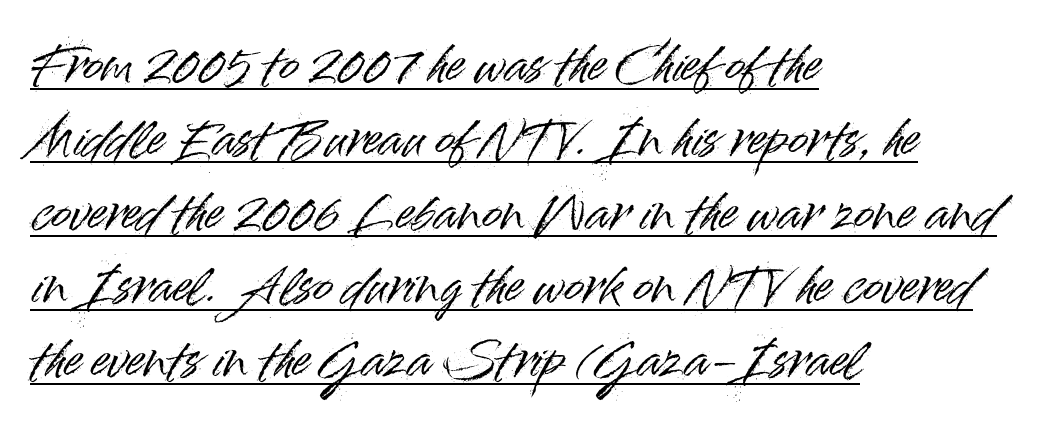
{"serif": "no", "width": "normal", "stroke_contrast": "high", "x_height": "small", "monospaced": "no", "underline": "yes", "align": "left", "line_spacing": "normal", "line_spacing_ratio": 1.57, "letter_spacing": "normal", "letter_spacing_em": 0.0, "glyph_px": 47}
